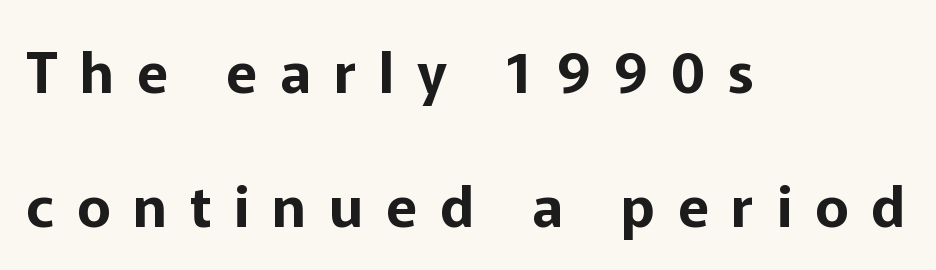
The image shows 57 px sans-serif type, upright; set left-aligned, loose line spacing (2.35x), unusually wide letter spacing (+0.4 em), not underlined; low stroke contrast and a medium x-height.
